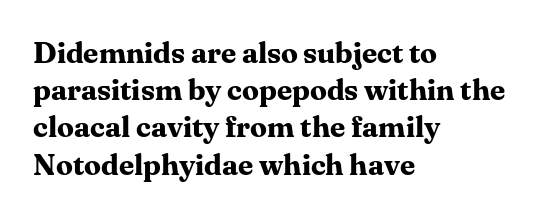
The image shows 30 px bold serif type, upright; set left-aligned, line spacing 1.24x, normal letter spacing, not underlined; medium stroke contrast and a medium x-height.
